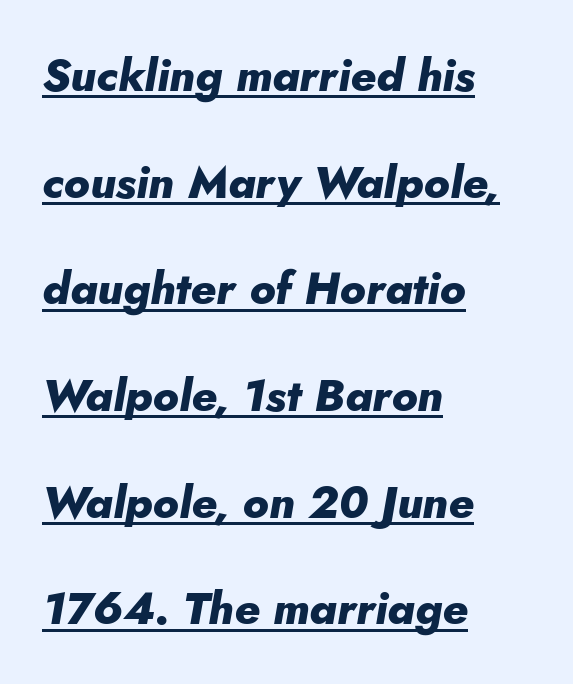
The image shows 45 px heavy type, italic (leaning right); set left-aligned, loose line spacing (2.37x), normal letter spacing, underlined; low stroke contrast and a small x-height.
